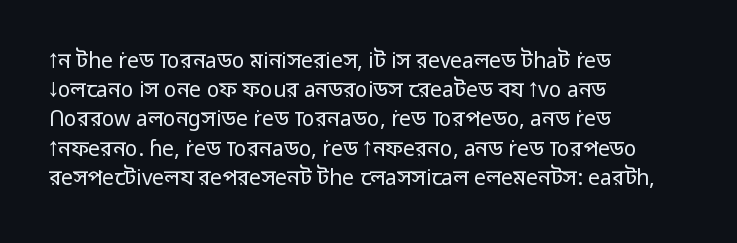
Q: Is the text bold? A: No.
Q: Is the text italic (slanted)? A: No, it is upright.
Q: Is the text underlined? A: No.
Q: How is the paragraph aligned? A: Left-aligned.
Q: Is the spacing between letters normal or unusually wide? A: Normal.
Q: Is the spacing between lines tight, normal or loose? A: Normal.
